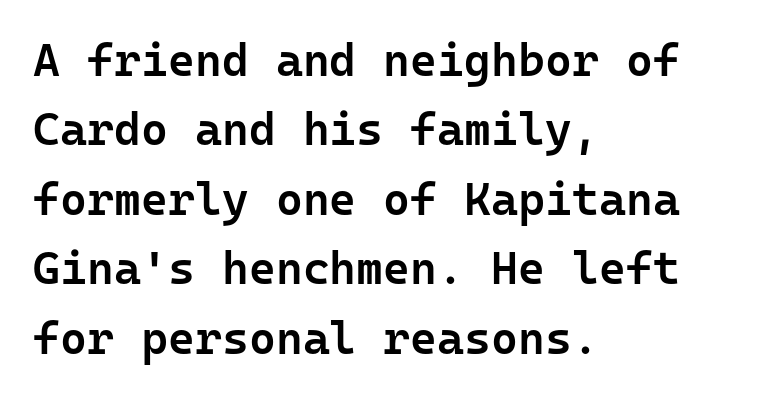
Descenders hang freely into open space. This sample has the even, mechanical cadence of fixed-width lettering. Is the block centered? No — it sits flush against the left margin. This is sans-serif lettering, the kind often seen on screens and signage. The letters stand upright; this is a roman face.
